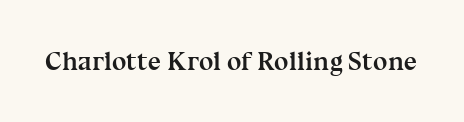
The image shows 26 px bold type, upright; set normal letter spacing, not underlined.
